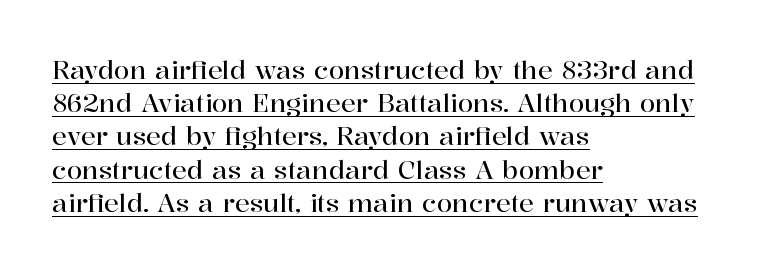
Like a heading marked for emphasis, these lines bear an underscore. Is there any slant? The stems are plumb. A normal amount of white space separates one row of letters from the next. The line texture is even and compact thanks to regular tracking. Visually the block forms a straight wall on the left and a jagged coastline on the right.
